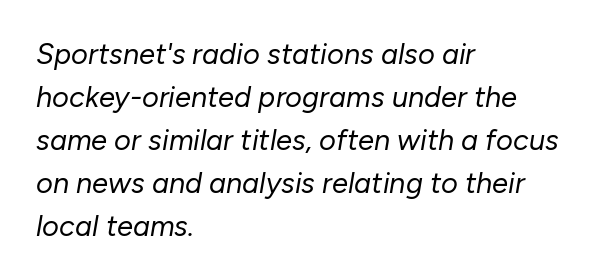
Q: Is the text bold? A: No.
Q: Is the text italic (slanted)? A: Yes, it leans right by about 10 degrees.
Q: Is the text underlined? A: No.
Q: How is the paragraph aligned? A: Left-aligned.
Q: Is the spacing between letters normal or unusually wide? A: Normal.
Q: Is the spacing between lines tight, normal or loose? A: Normal.
Q: Width (condensed, normal, or wide)? A: Normal.
Q: Stroke contrast? A: Low.
Q: x-height? A: Medium.
Q: Monospaced? A: No.
